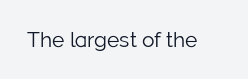
Q: Is the text bold? A: No.
Q: Is the text italic (slanted)? A: No, it is upright.
Q: Is the text underlined? A: No.
Q: Is the spacing between letters normal or unusually wide? A: Normal.
